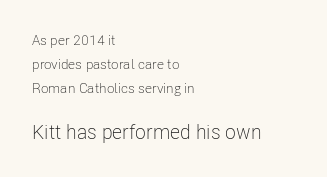
Stroke mass is kept to a normal reading level or below. The letters in the lower block stand taller than those in the block above. Quick note: underline off. The letters sit at their default tracking, neither squeezed nor spread. Compared with a centered layout, this one pins lines to the left instead.
